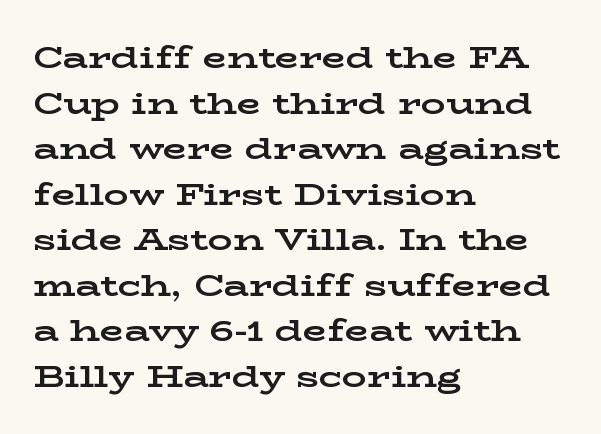
Evenly set lines give the paragraph a standard silhouette. Rule under the text: the space is simply empty. You can tell it's not italic because the verticals are truly vertical. This rendering uses left alignment, leaving the right contour irregular.
